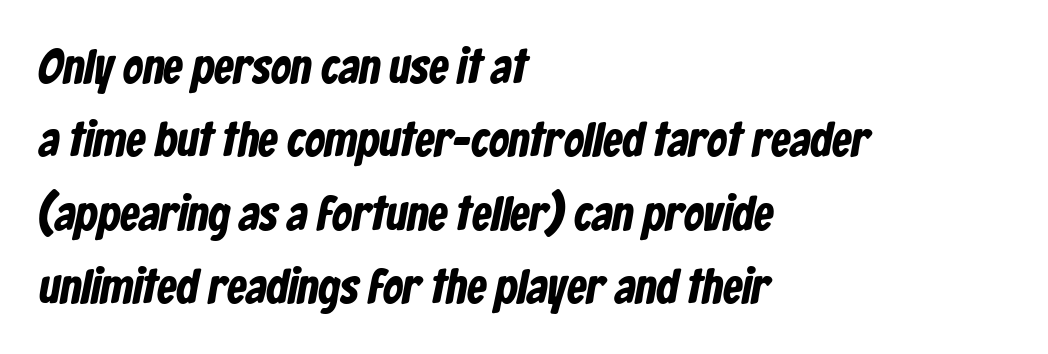
A normal amount of white space separates one row of letters from the next. Lines of text with bare space underneath. Does the type have serifs? No, each stem ends abruptly. Nobody touched the tracking dial on this one. Each letter keeps its own natural width here, so spacing adapts to shape. Compared with a centered layout, this one pins lines to the left instead.
